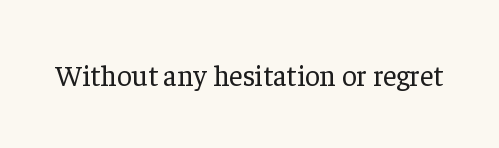
{"serif": "yes", "italic": "no", "bold": "no", "weight": "regular", "width": "normal", "stroke_contrast": "low", "x_height": "medium", "monospaced": "no", "underline": "no", "letter_spacing": "normal", "letter_spacing_em": 0.0, "glyph_px": 29}
